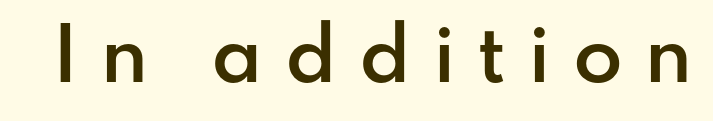
{"serif": "no", "italic": "no", "bold": "semi", "weight": "semibold", "width": "normal", "stroke_contrast": "low", "x_height": "small", "monospaced": "no", "underline": "no", "letter_spacing": "wide", "letter_spacing_em": 0.3, "glyph_px": 72}
